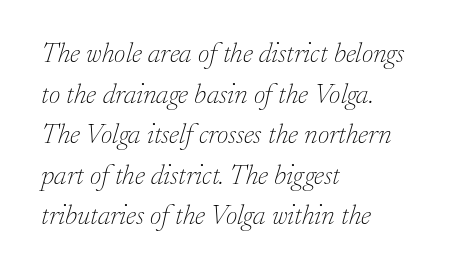
The image shows 28 px thin serif type, italic (leaning right); set left-aligned, normal line spacing (1.45x), normal letter spacing, not underlined; low stroke contrast and a small x-height.
